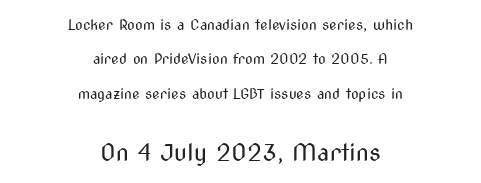
{"italic": "no", "bold": "no", "underline": "no", "align": "center", "line_spacing": "loose", "line_spacing_ratio": 2.46, "letter_spacing": "normal", "letter_spacing_em": 0.0, "larger_block": "second", "size_ratio": 1.64, "glyph_px": 23}
